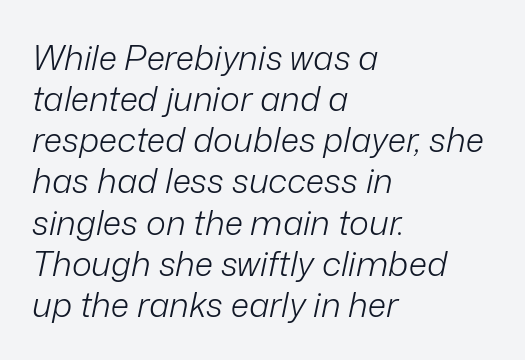
A typesetter would call this proportional, since set widths differ per character. Bold? No — there's no thickening of the strokes. Each row of text sits above clean, open space. The letters sit at their default tracking, neither squeezed nor spread.
